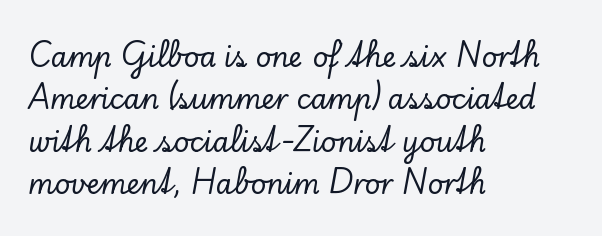
The image shows 27 px text type; set left-aligned, normal line spacing (1.57x), normal letter spacing, not underlined.
